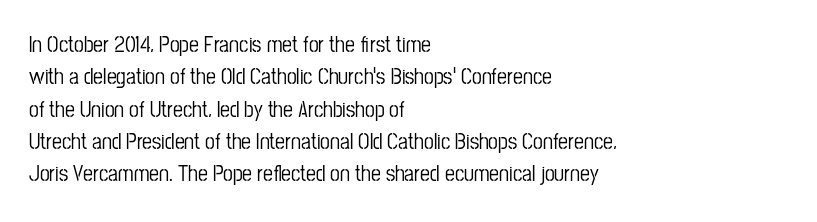
{"italic": "no", "underline": "no", "align": "left", "line_spacing": "normal", "line_spacing_ratio": 1.47, "letter_spacing": "normal", "letter_spacing_em": 0.0, "glyph_px": 22}
